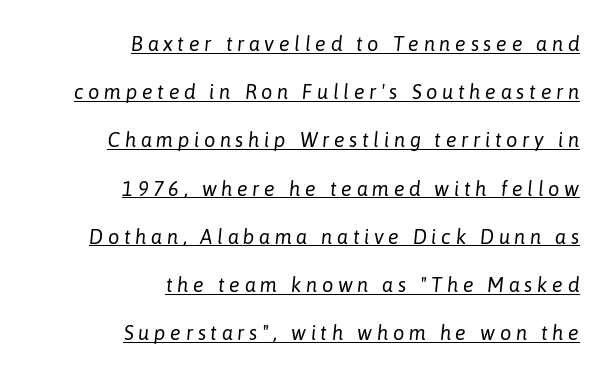
Q: Is the text bold? A: No.
Q: Is the text italic (slanted)? A: Yes, it leans right by about 6 degrees.
Q: Is the text underlined? A: Yes.
Q: How is the paragraph aligned? A: Right-aligned.
Q: Is the spacing between letters normal or unusually wide? A: Unusually wide.
Q: Is the spacing between lines tight, normal or loose? A: Loose.
